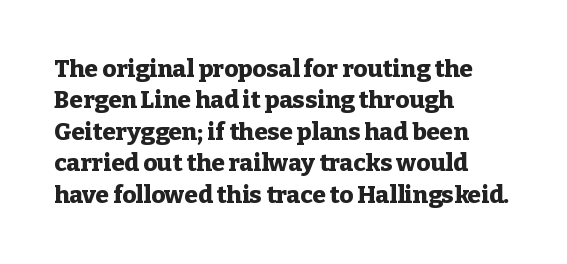
Caption: standard tracking, unaltered. In CSS terms this would be text-align: left. Unlike italic type, these characters show no tilt at all. A dark, heavy texture on the line: the type is bold.
